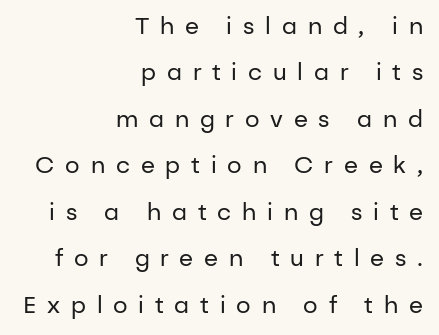
The letterforms stand isolated, each surrounded by extra space. The typography opts for an upright posture over an oblique one. Honestly, there is no underline to notice here at all. All the whitespace from short lines collects on the left.
